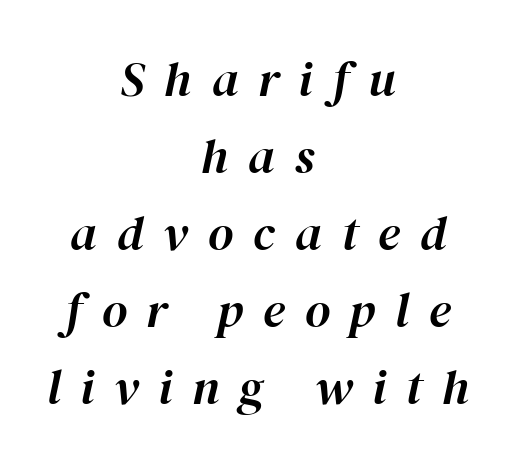
{"italic": "yes", "lean": "right", "slant_degrees": 12, "width": "normal", "stroke_contrast": "high", "x_height": "medium", "monospaced": "no", "underline": "no", "align": "center", "line_spacing": "normal", "line_spacing_ratio": 1.57, "letter_spacing": "wide", "letter_spacing_em": 0.4, "glyph_px": 49}
